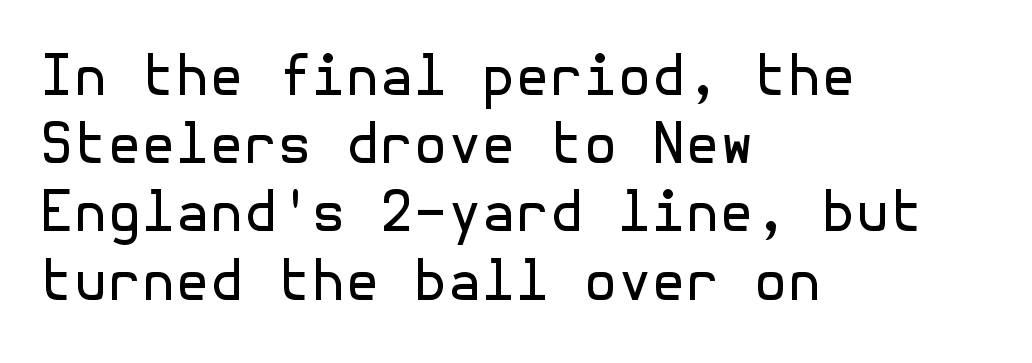
The image shows 55 px regular-weight sans-serif type, upright; set left-aligned, line spacing 1.24x, normal letter spacing, not underlined; a medium x-height.
